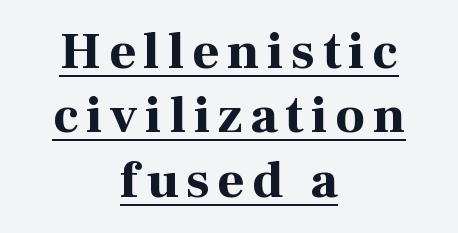
{"serif": "yes", "italic": "no", "bold": "yes", "weight": "bold", "width": "normal", "stroke_contrast": "high", "x_height": "medium", "monospaced": "no", "underline": "yes", "align": "center", "line_spacing_ratio": 1.24, "glyph_px": 52}
